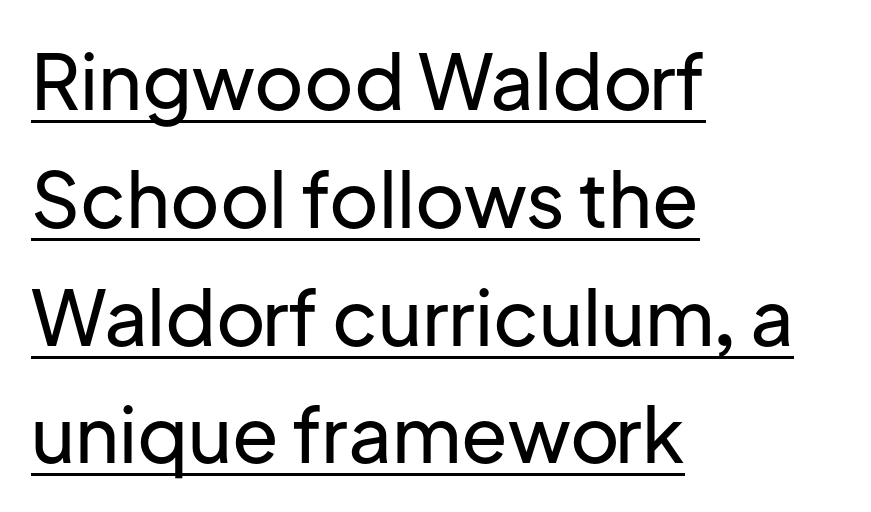
{"serif": "no", "italic": "no", "width": "normal", "stroke_contrast": "low", "x_height": "medium", "monospaced": "no", "underline": "yes", "align": "left", "line_spacing": "normal", "line_spacing_ratio": 1.55, "letter_spacing": "normal", "letter_spacing_em": 0.0, "glyph_px": 76}
